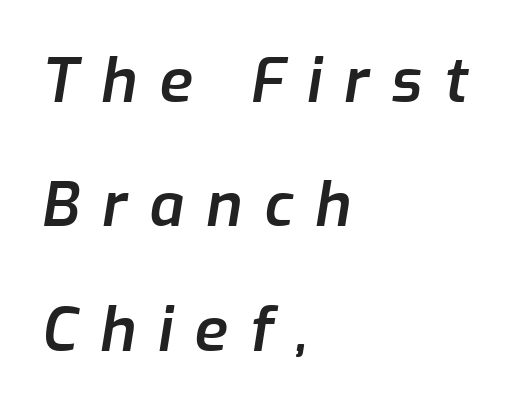
Q: Is the text bold? A: Semi-bold.
Q: Is the text italic (slanted)? A: Yes, it leans right by about 9 degrees.
Q: Is the text underlined? A: No.
Q: How is the paragraph aligned? A: Left-aligned.
Q: Is the spacing between letters normal or unusually wide? A: Unusually wide.
Q: Is the spacing between lines tight, normal or loose? A: Loose.
Q: Width (condensed, normal, or wide)? A: Normal.
Q: Stroke contrast? A: Low.
Q: x-height? A: Medium.
Q: Monospaced? A: No.
